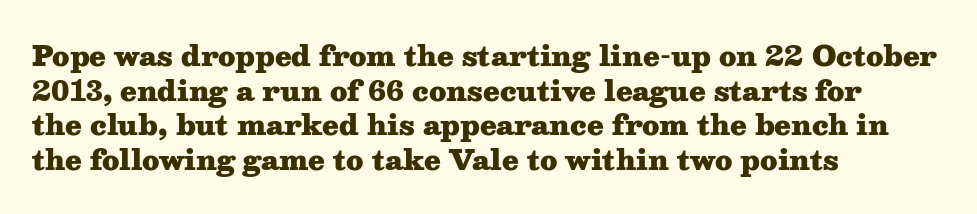
Q: Is the text bold? A: Yes.
Q: Is the text italic (slanted)? A: No, it is upright.
Q: Is the text underlined? A: No.
Q: How is the paragraph aligned? A: Left-aligned.
Q: Is the spacing between letters normal or unusually wide? A: Normal.
Q: Is the spacing between lines tight, normal or loose? A: Normal.
